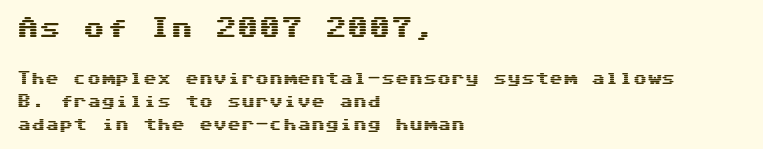
The image shows 22 px text type, upright; set left-aligned, normal line spacing (1.64x), normal letter spacing, not underlined; the first (top) block is 1.57x larger.
